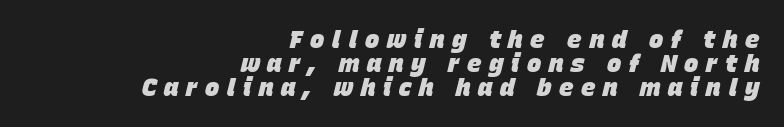
Q: Is the text bold? A: Yes.
Q: Is the text italic (slanted)? A: Yes, it leans right by about 15 degrees.
Q: Is the text underlined? A: No.
Q: How is the paragraph aligned? A: Right-aligned.
Q: Is the spacing between letters normal or unusually wide? A: Unusually wide.
Q: Is the spacing between lines tight, normal or loose? A: Tight.
